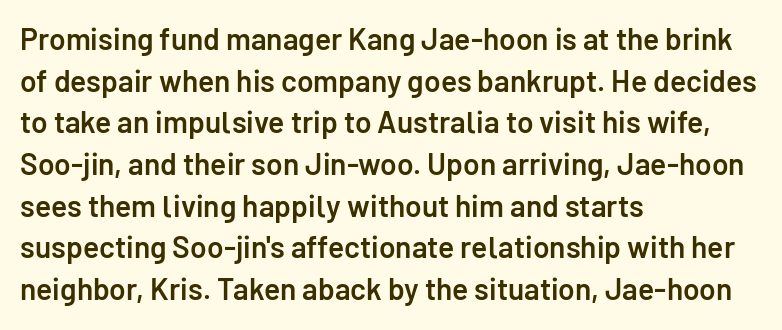
{"serif": "no", "italic": "no", "bold": "semi", "weight": "semibold", "width": "normal", "stroke_contrast": "low", "x_height": "medium", "monospaced": "no", "underline": "no", "align": "left", "line_spacing": "normal", "line_spacing_ratio": 1.39, "letter_spacing": "normal", "letter_spacing_em": 0.0, "glyph_px": 30}
